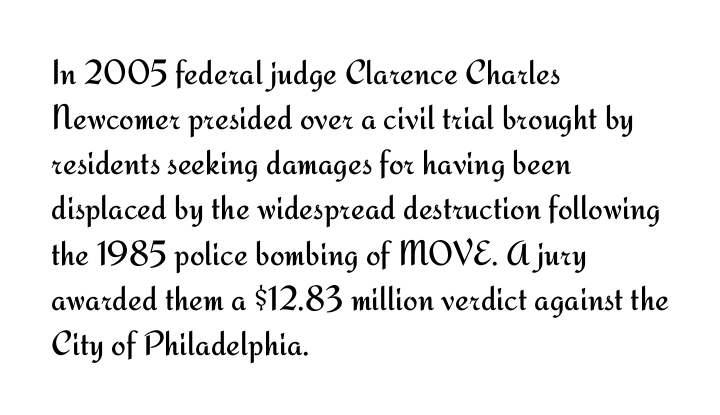
Does the leading feel generous? No, just average. Letterform terminals end flat and unadorned throughout the passage. The face used here is proportionally spaced, like ordinary book or web type. The lettering stays uniformly vertical, giving the passage a roman look. Descenders hang freely into open space.
